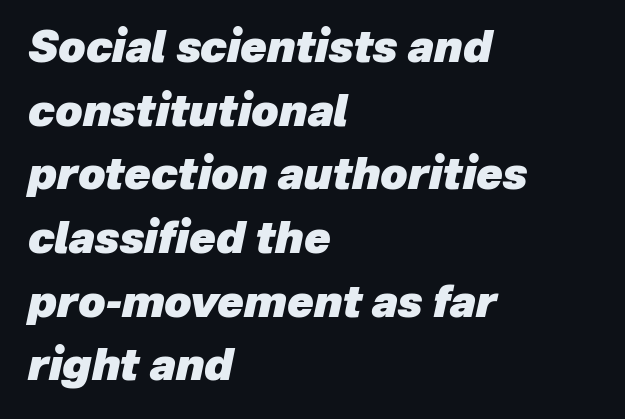
Q: Is the text bold? A: Yes.
Q: Is the text italic (slanted)? A: Yes, it leans right by about 12 degrees.
Q: Is the text underlined? A: No.
Q: How is the paragraph aligned? A: Left-aligned.
Q: Is the spacing between letters normal or unusually wide? A: Normal.
Q: Is the spacing between lines tight, normal or loose? A: Normal.
Q: Width (condensed, normal, or wide)? A: Normal.
Q: Stroke contrast? A: Low.
Q: x-height? A: Medium.
Q: Monospaced? A: No.
